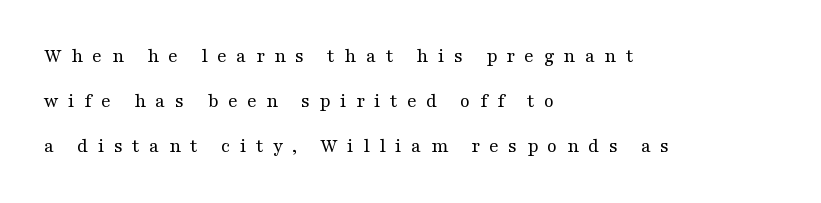
{"italic": "no", "bold": "no", "underline": "no", "align": "left", "line_spacing": "loose", "line_spacing_ratio": 2.25, "letter_spacing": "wide", "letter_spacing_em": 0.47, "glyph_px": 20}
